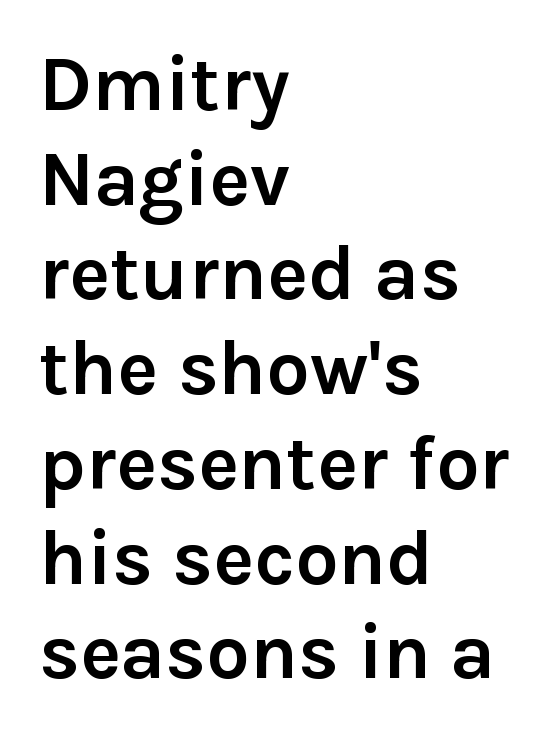
The image shows 77 px semibold sans-serif type, upright; set left-aligned, line spacing 1.23x, normal letter spacing, not underlined; low stroke contrast and a medium x-height.
